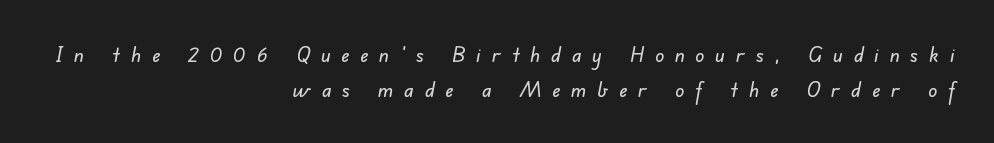
Q: Is the text underlined? A: No.
Q: How is the paragraph aligned? A: Right-aligned.
Q: Is the spacing between letters normal or unusually wide? A: Unusually wide.
Q: Is the spacing between lines tight, normal or loose? A: Normal.
